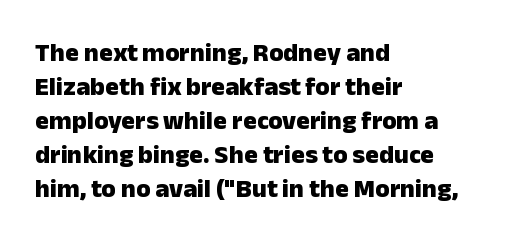
{"italic": "no", "bold": "yes", "underline": "no", "align": "left", "line_spacing": "normal", "line_spacing_ratio": 1.31, "letter_spacing": "normal", "letter_spacing_em": 0.0, "glyph_px": 26}
